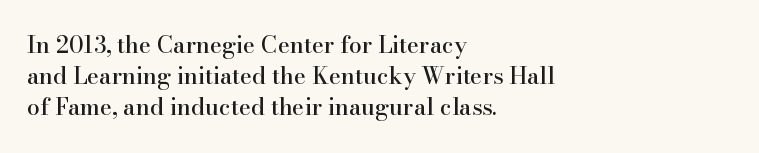
The image shows 23 px text type, upright; set left-aligned, normal line spacing (1.35x), normal letter spacing, not underlined.
